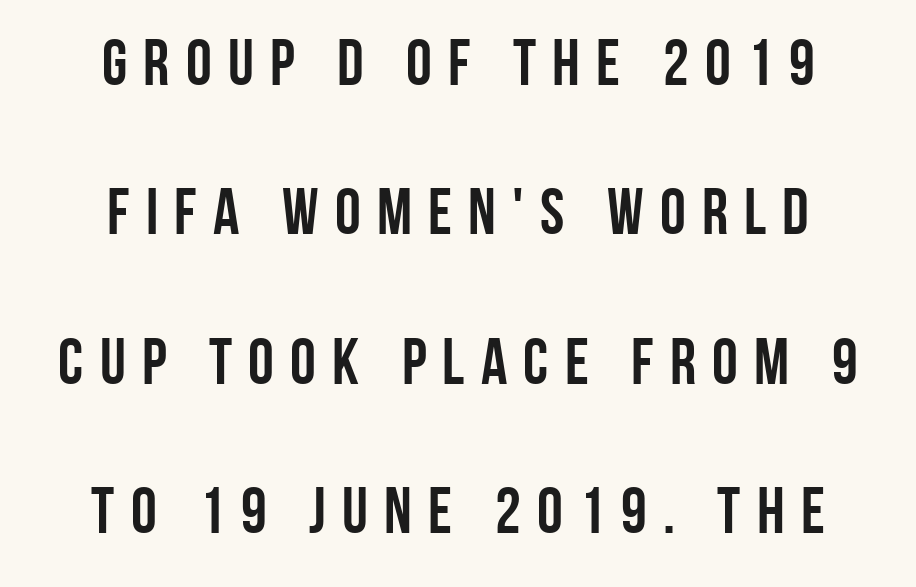
Plain, unruled lines of type. A student would call this center alignment; a typographer would say set centered. The passage shown is typed in a proportional face where columns would drift. The glyphs in this specimen are sans serif. Italic: no, the glyphs are upright roman. Set as a true bold cut, around the 700 mark.
